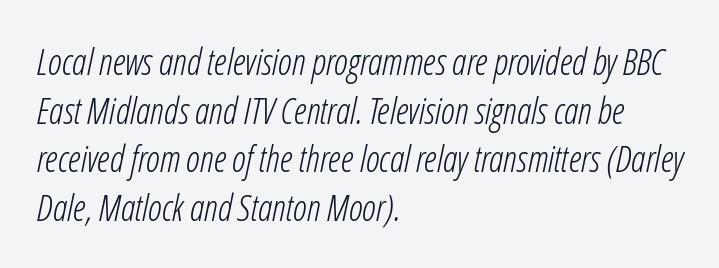
The image shows 36 px light, condensed type, italic (leaning right); set left-aligned, normal line spacing (1.35x), normal letter spacing, not underlined; low stroke contrast and a medium x-height.
